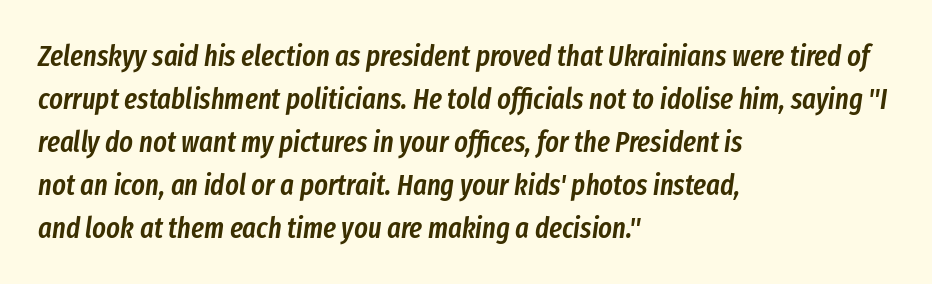
Normally led — the rows are evenly, conventionally spaced. In CSS terms this would be text-align: left. A somewhat darkened texture: the type is semibold rather than bold. Italic: yes, the glyphs are oblique.
